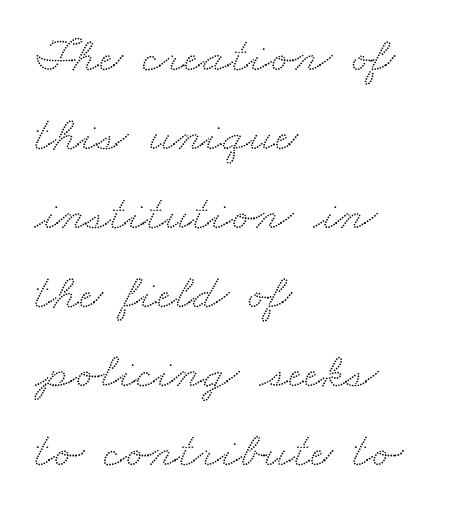
Q: Is the typeface a serif or a sans-serif typeface? A: Serif.
Q: Is the text underlined? A: No.
Q: How is the paragraph aligned? A: Left-aligned.
Q: Is the spacing between letters normal or unusually wide? A: Normal.
Q: Is the spacing between lines tight, normal or loose? A: Normal.
Q: Width (condensed, normal, or wide)? A: Wide.
Q: Stroke contrast? A: Medium.
Q: x-height? A: Small.
Q: Monospaced? A: No.
